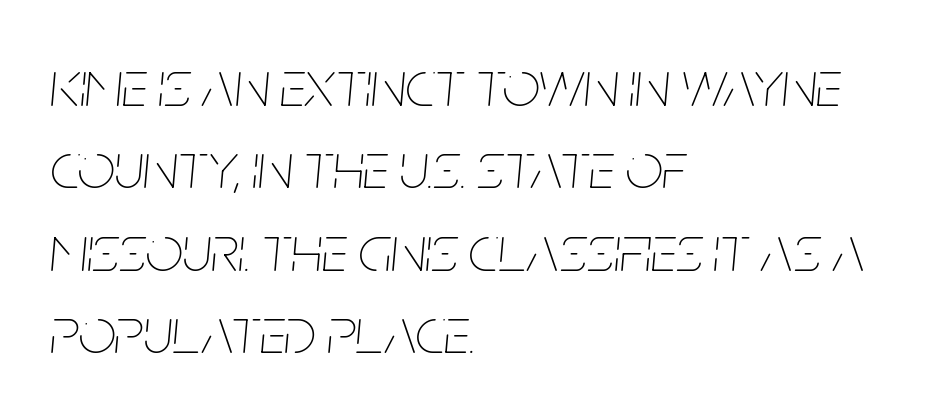
The image shows 66 px thin, condensed type, italic (leaning right); set left-aligned, normal line spacing (1.25x), normal letter spacing, not underlined; low stroke contrast and a large x-height.
